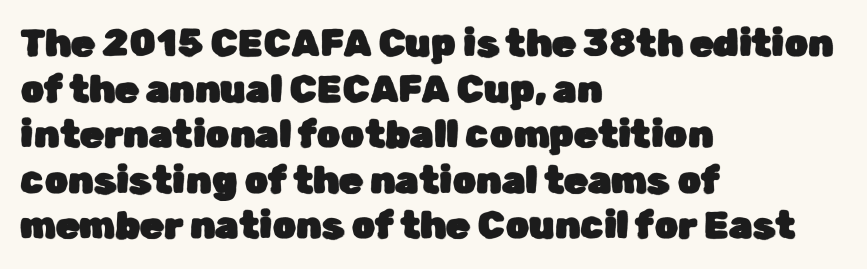
{"serif": "no", "italic": "no", "width": "normal", "stroke_contrast": "low", "x_height": "medium", "monospaced": "no", "underline": "no", "align": "left", "line_spacing_ratio": 1.2, "letter_spacing": "normal", "letter_spacing_em": 0.0, "glyph_px": 38}
